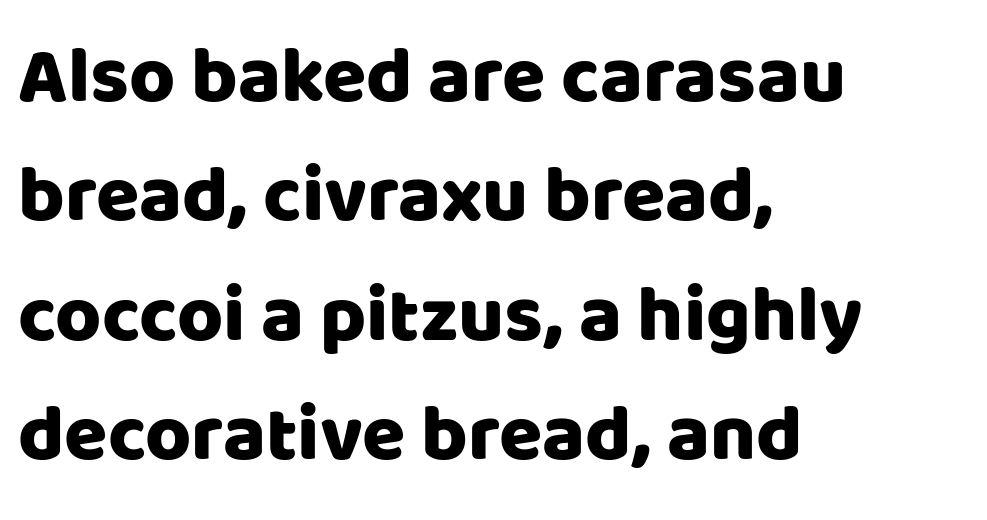
Q: Is the text italic (slanted)? A: No, it is upright.
Q: Is the typeface a serif or a sans-serif typeface? A: Sans-serif.
Q: Is the text underlined? A: No.
Q: How is the paragraph aligned? A: Left-aligned.
Q: Is the spacing between letters normal or unusually wide? A: Normal.
Q: Is the spacing between lines tight, normal or loose? A: Normal.
Q: Width (condensed, normal, or wide)? A: Normal.
Q: Stroke contrast? A: Low.
Q: x-height? A: Large.
Q: Monospaced? A: No.
